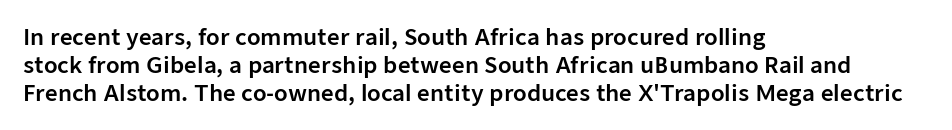
{"italic": "no", "underline": "no", "align": "left", "line_spacing": "normal", "line_spacing_ratio": 1.27, "letter_spacing": "normal", "letter_spacing_em": 0.0, "glyph_px": 22}
